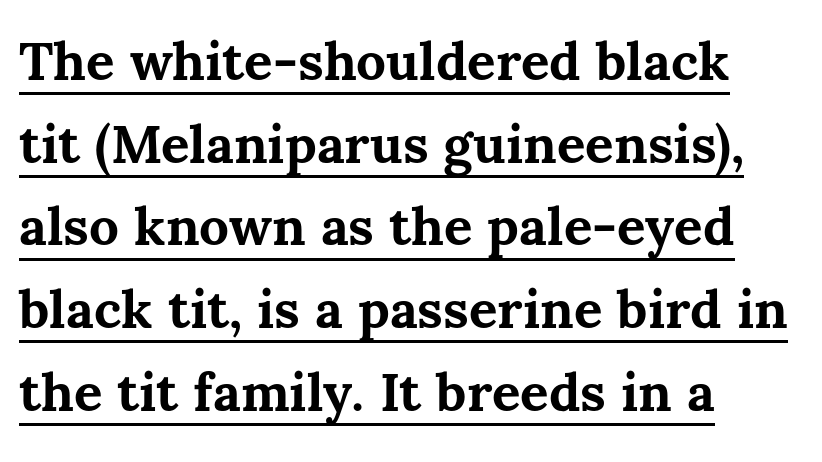
Quick note: not italic, upright. Evenly set lines give the paragraph a standard silhouette. Typeset ragged right — the left edge is the straight one. What stands out about the letter spacing? Nothing — it is the standard amount.
